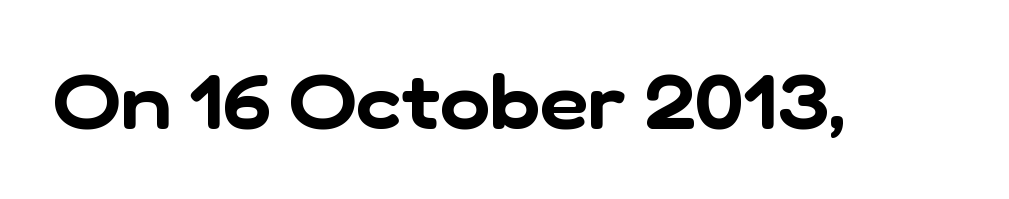
The image shows 76 px sans-serif type; set normal letter spacing, not underlined; low stroke contrast and a medium x-height.
